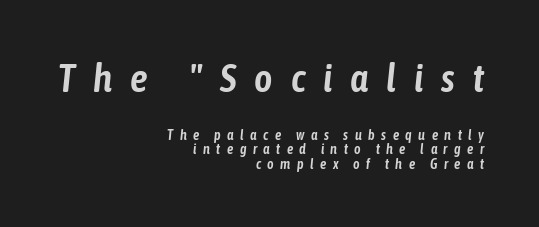
The passage shown is not underscored anywhere. Where is the straight margin? On the right. The letters in the upper block stand taller than those in the block below. This sample trades vertical openness for compactness between lines. Someone cranked the tracking dial way up on this one.
